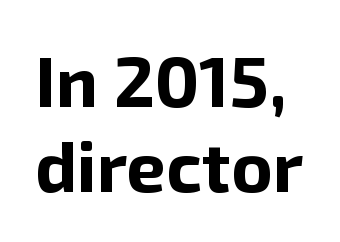
Q: Is the text bold? A: Yes.
Q: Is the text italic (slanted)? A: No, it is upright.
Q: Is the typeface a serif or a sans-serif typeface? A: Sans-serif.
Q: Is the text underlined? A: No.
Q: Is the spacing between letters normal or unusually wide? A: Normal.
Q: Width (condensed, normal, or wide)? A: Normal.
Q: Stroke contrast? A: Low.
Q: x-height? A: Medium.
Q: Monospaced? A: No.
